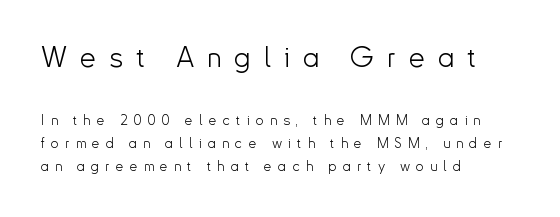
The image shows 29 px light sans-serif type, upright; set left-aligned, normal line spacing (1.65x), unusually wide letter spacing (+0.44 em), not underlined; the first (top) block is 2.07x larger; low stroke contrast and a small x-height.
